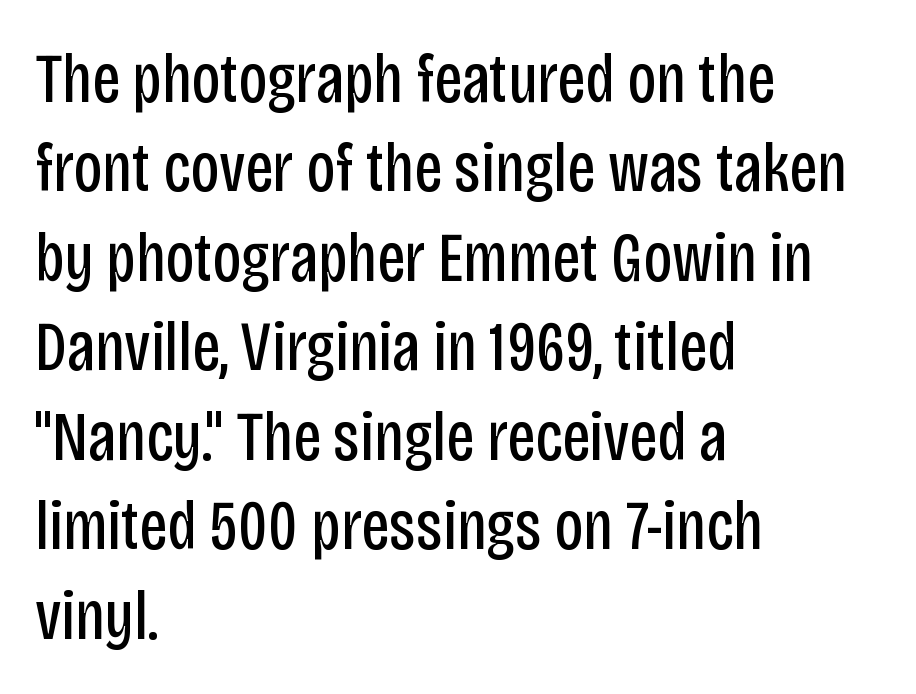
Standard letterfit; no display-style spreading of the glyphs. Weight: not bold — regular or lighter. The space between consecutive lines is moderate. The specimen reads as upright at a glance.
